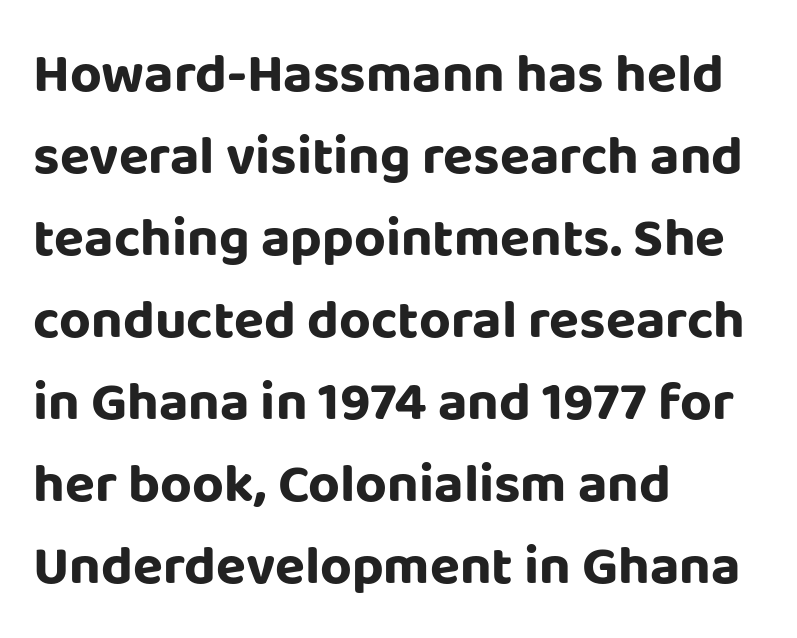
Q: Is the text bold? A: Yes.
Q: Is the text italic (slanted)? A: No, it is upright.
Q: Is the typeface a serif or a sans-serif typeface? A: Sans-serif.
Q: Is the text underlined? A: No.
Q: How is the paragraph aligned? A: Left-aligned.
Q: Is the spacing between letters normal or unusually wide? A: Normal.
Q: Is the spacing between lines tight, normal or loose? A: Normal.
Q: Width (condensed, normal, or wide)? A: Normal.
Q: Stroke contrast? A: Low.
Q: x-height? A: Large.
Q: Monospaced? A: No.
